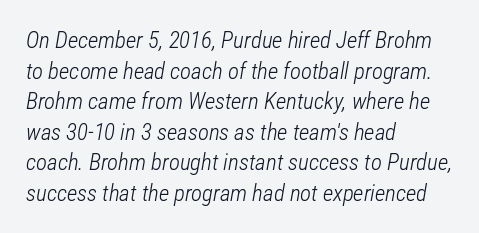
{"italic": "yes", "lean": "right", "slant_degrees": 12, "bold": "no", "underline": "no", "align": "left", "line_spacing": "normal", "line_spacing_ratio": 1.33, "letter_spacing": "normal", "letter_spacing_em": 0.0, "glyph_px": 23}
